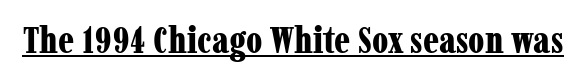
The image shows 38 px bold, condensed serif type, upright; set normal letter spacing, underlined; low stroke contrast and a medium x-height.
